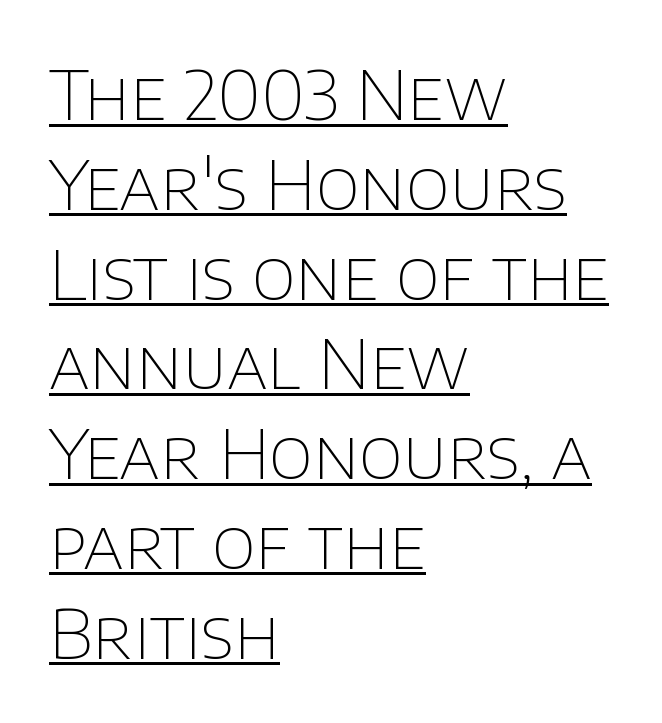
{"serif": "no", "italic": "no", "bold": "no", "weight": "thin", "width": "normal", "stroke_contrast": "low", "x_height": "large", "monospaced": "no", "underline": "yes", "align": "left", "line_spacing": "normal", "line_spacing_ratio": 1.32, "letter_spacing": "normal", "letter_spacing_em": 0.0, "glyph_px": 68}
